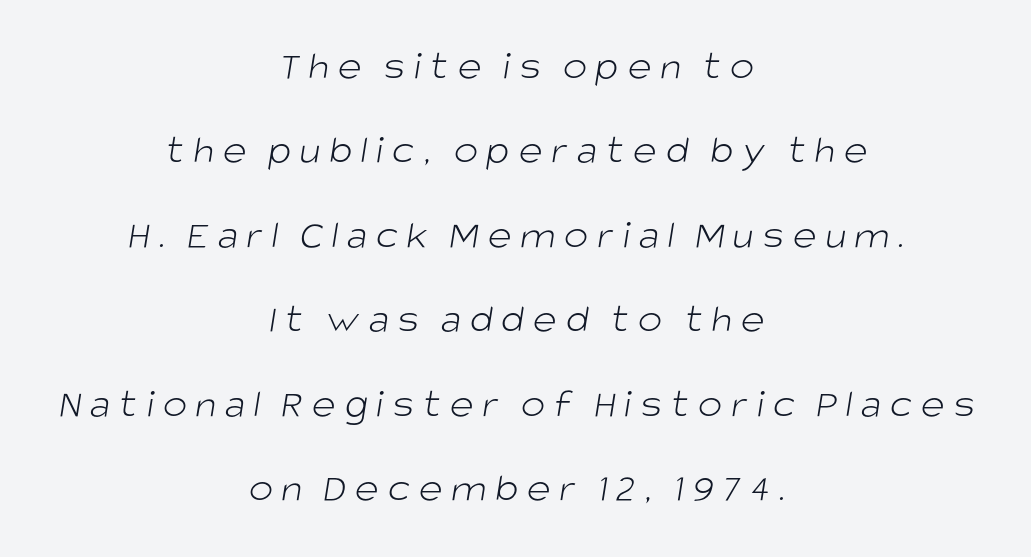
The letters advance in unequal steps, a hallmark of proportional type. A typesetter would call this leading open, well beyond the default. The letters look calm and open, with moderate or lighter stems. Font category for this specimen: sans-serif. The paragraph shown floats in the horizontal middle. Loose tracking; the words dissolve into strings of separated letters.
